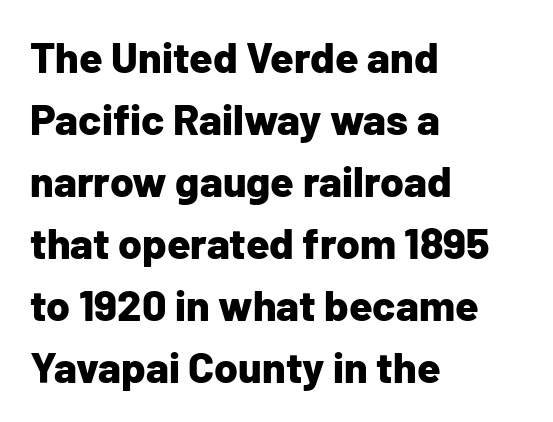
Q: Is the text bold? A: Yes.
Q: Is the text italic (slanted)? A: No, it is upright.
Q: Is the typeface a serif or a sans-serif typeface? A: Sans-serif.
Q: Is the text underlined? A: No.
Q: How is the paragraph aligned? A: Left-aligned.
Q: Is the spacing between letters normal or unusually wide? A: Normal.
Q: Is the spacing between lines tight, normal or loose? A: Normal.
Q: Width (condensed, normal, or wide)? A: Normal.
Q: Stroke contrast? A: Low.
Q: x-height? A: Medium.
Q: Monospaced? A: No.
